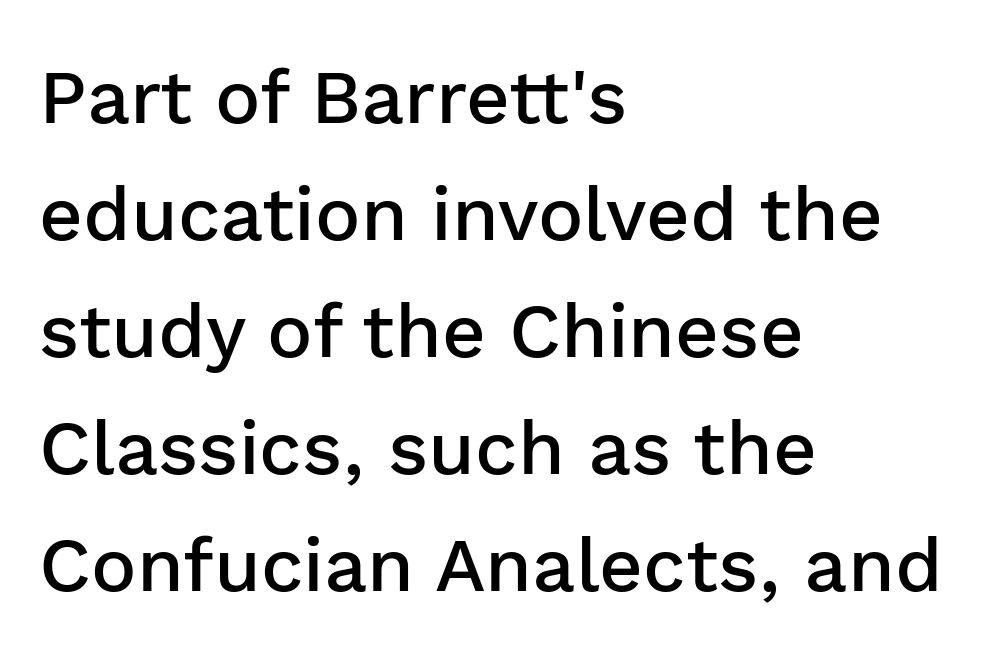
{"serif": "no", "italic": "no", "bold": "semi", "weight": "semibold", "width": "normal", "stroke_contrast": "low", "x_height": "medium", "monospaced": "no", "underline": "no", "align": "left", "line_spacing": "normal", "line_spacing_ratio": 1.54, "letter_spacing": "normal", "letter_spacing_em": 0.0, "glyph_px": 76}
